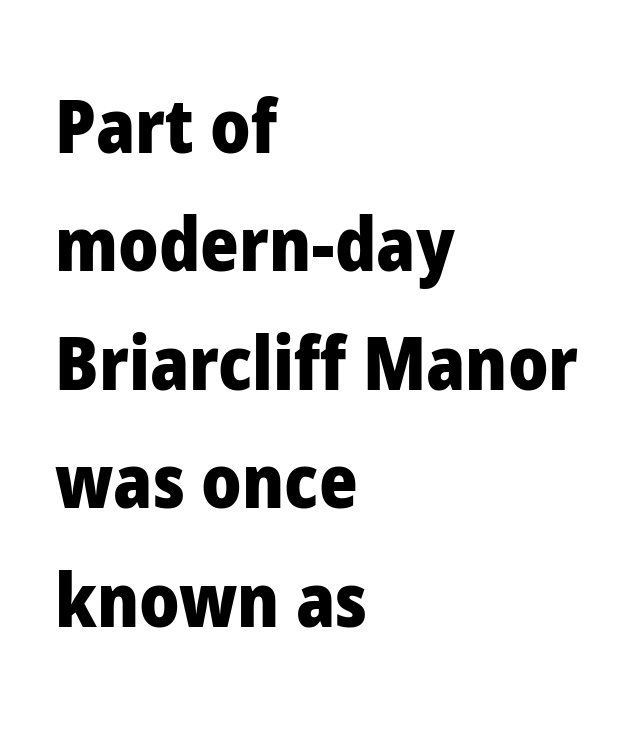
In CSS terms this would be text-align: left. Honestly, there is no underline to notice here at all. Each new line begins a customary step beneath the previous one. This rendering leaves character spacing at its baseline value. Do the letters lean? They stand straight.
